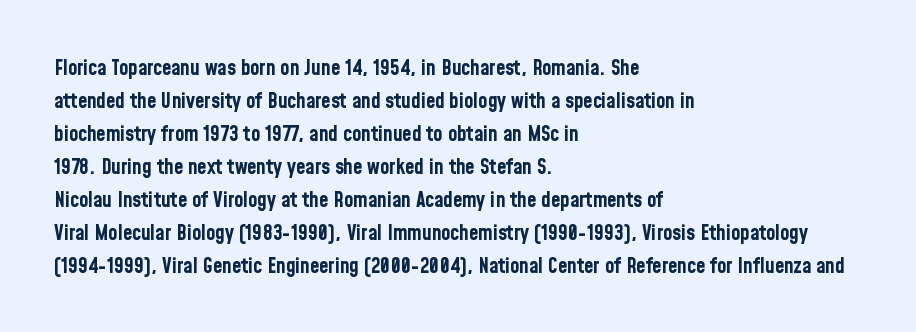
Q: Is the text bold? A: Yes.
Q: Is the text italic (slanted)? A: No, it is upright.
Q: Is the text underlined? A: No.
Q: How is the paragraph aligned? A: Left-aligned.
Q: Is the spacing between letters normal or unusually wide? A: Normal.
Q: Is the spacing between lines tight, normal or loose? A: Normal.
